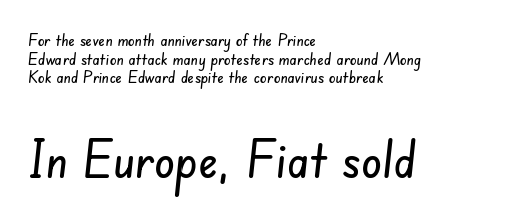
If you measured baseline to baseline, you'd find a short distance. No feet cap the strokes, marking this as sans-serif type. Looks like regular typesetting: each glyph gets only the width it needs. This rendering features lettering with no underline. The lower block of text is set noticeably larger than the block above it. The lines in this sample share a left origin and differ only in where they stop.
